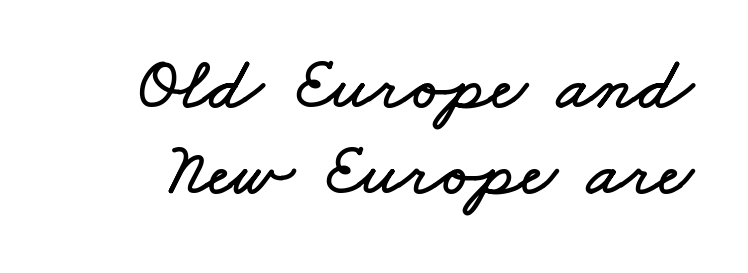
Q: Is the text underlined? A: No.
Q: Is the spacing between letters normal or unusually wide? A: Normal.
Q: Is the spacing between lines tight, normal or loose? A: Tight.
Q: Width (condensed, normal, or wide)? A: Wide.
Q: Stroke contrast? A: Low.
Q: x-height? A: Small.
Q: Monospaced? A: No.
